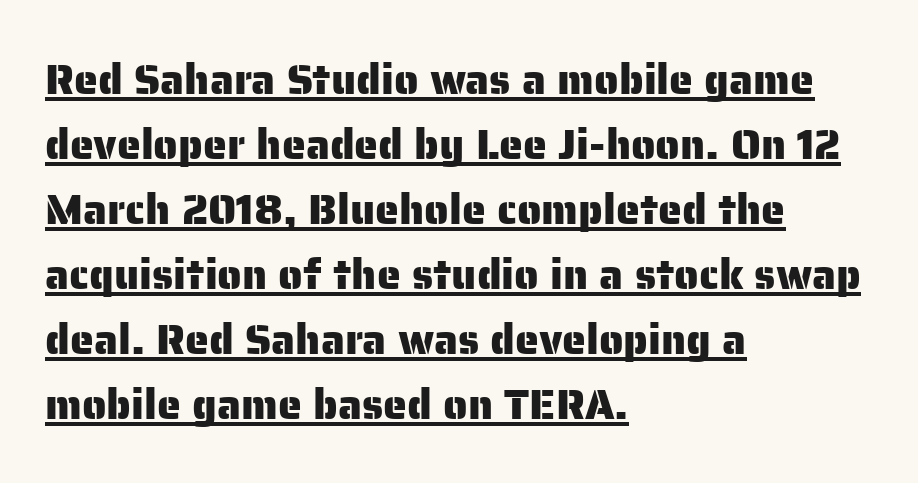
The image shows 43 px sans-serif type, upright; set left-aligned, normal line spacing (1.51x), normal letter spacing, underlined; low stroke contrast and a medium x-height.
